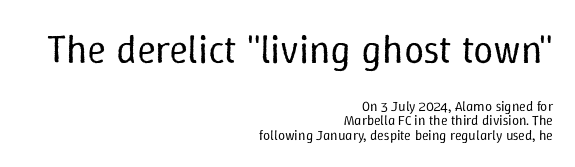
This layout puts the oversized block above and the modest block below. Ascenders rise straight up at ninety degrees. The weight tops out at a normal text grade. The space directly below the letters is spotless. Proportional: the letters do not fall into vertical columns.
